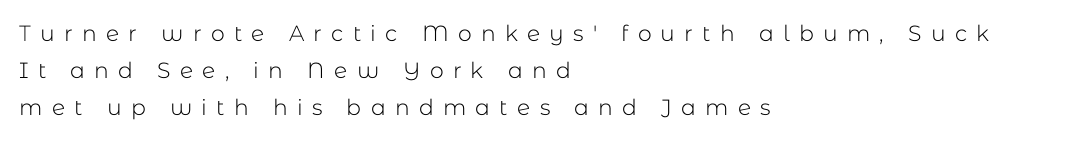
The image shows 22 px text type, upright; set left-aligned, normal line spacing (1.69x), unusually wide letter spacing (+0.42 em), not underlined.
